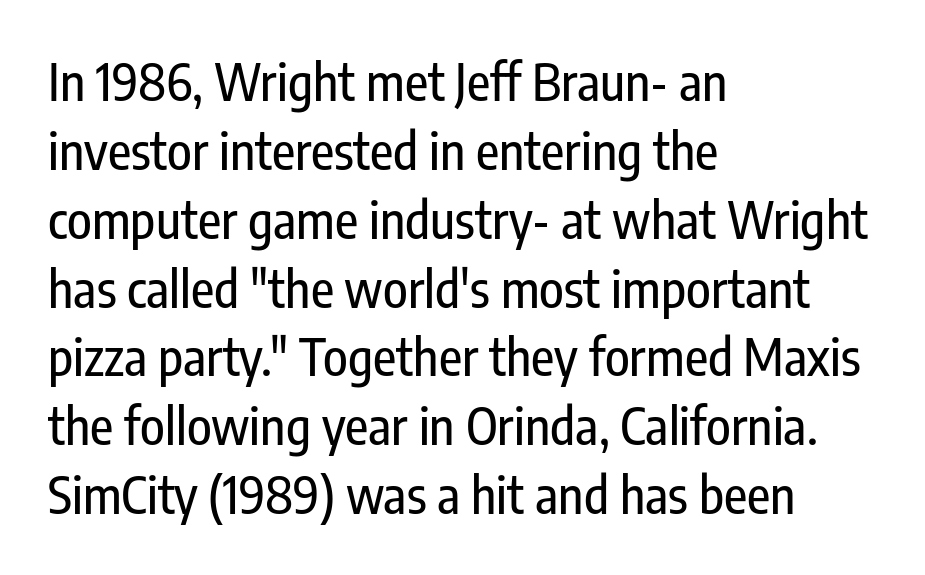
The image shows 51 px condensed sans-serif type, upright; set left-aligned, normal line spacing (1.35x), normal letter spacing, not underlined; low stroke contrast and a medium x-height.
